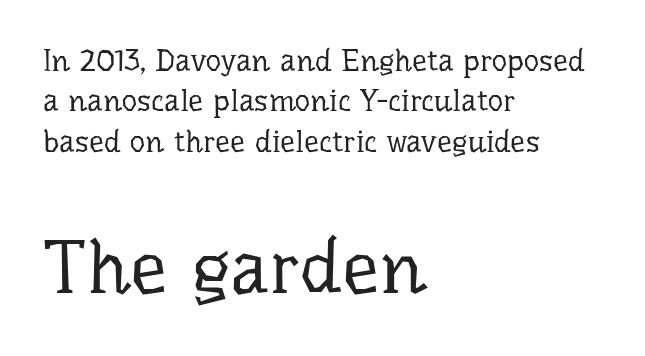
The image shows 75 px regular-weight serif type, upright; set left-aligned, normal line spacing (1.35x), normal letter spacing, not underlined; the second (bottom) block is 2.5x larger; low stroke contrast and a medium x-height.
